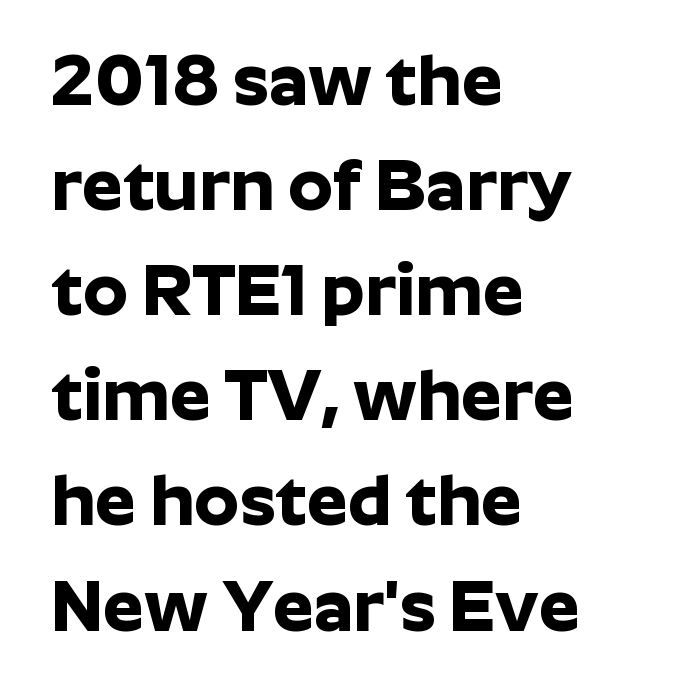
The line texture is even and compact thanks to regular tracking. Posture: upright roman. The passage shown is not underscored anywhere. The typesetter chose a ragged-right arrangement here. One glance says typical: line gaps are just what's usual.
